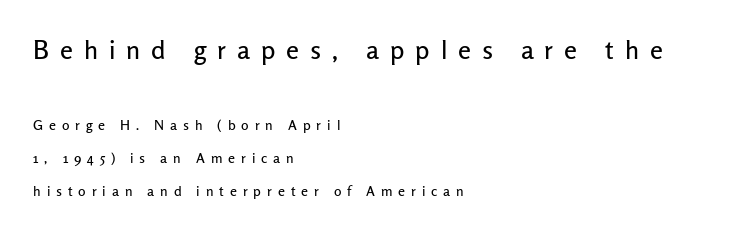
The letters stand straight up with perfectly vertical stems. Beneath every word, the page is bare. The leading is generous, giving the passage an open texture. These lines have a slow, spaced-out rhythm from letter to letter.
